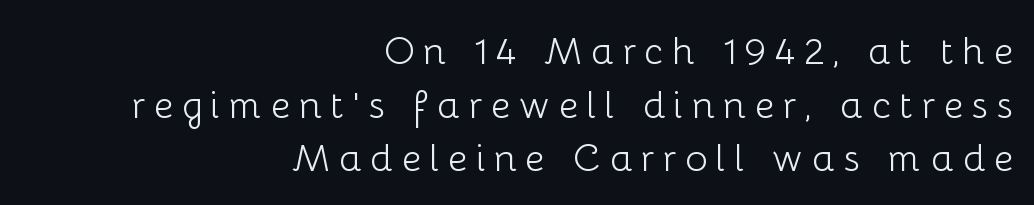
{"serif": "no", "italic": "no", "bold": "no", "weight": "light", "width": "normal", "stroke_contrast": "low", "x_height": "medium", "monospaced": "no", "underline": "no", "align": "right", "line_spacing": "normal", "line_spacing_ratio": 1.41, "letter_spacing": "wide", "letter_spacing_em": 0.22, "glyph_px": 38}
